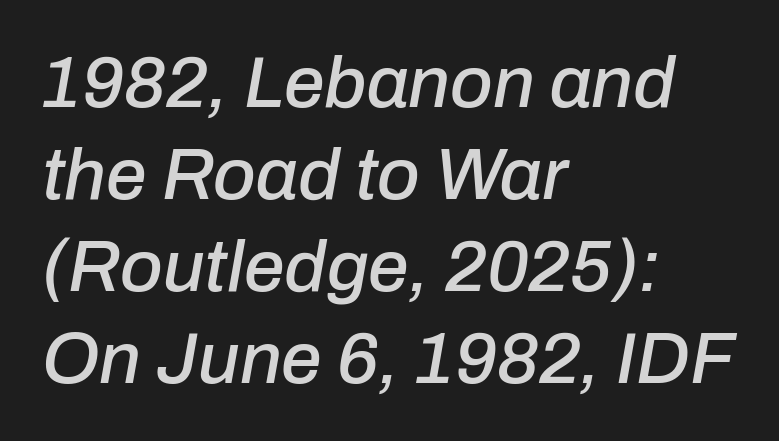
The image shows 73 px text type, italic (leaning right); set left-aligned, normal line spacing (1.26x), normal letter spacing, not underlined; low stroke contrast and a medium x-height.
